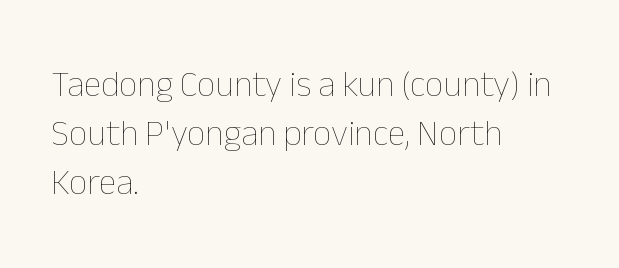
{"italic": "no", "bold": "no", "weight": "thin", "width": "normal", "stroke_contrast": "low", "x_height": "medium", "monospaced": "no", "underline": "no", "align": "left", "line_spacing": "normal", "line_spacing_ratio": 1.36, "letter_spacing": "normal", "letter_spacing_em": 0.0, "glyph_px": 36}
